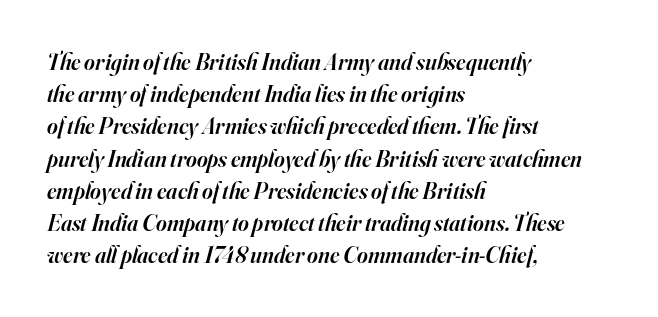
The glyphs are unaccompanied by any horizontal stroke below them. The sample has been set in demibold, a notch under bold. The passage is arranged the way most books set body copy — flush left. Honestly, the letter spacing is just normal — you wouldn't notice it. The lines sit at an ordinary, default distance from one another.
